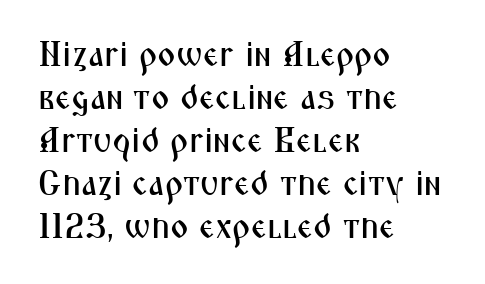
Are there feet on the stems? There aren't — it's a sans. This is roman type, the default non-slanted kind. The text block is weighted toward the left margin, trailing off unevenly rightward. Does extra space separate the letters? No, they use regular spacing. The foot of each line stays bare and open. The rendering uses natural spacing where letterforms have individual widths.
